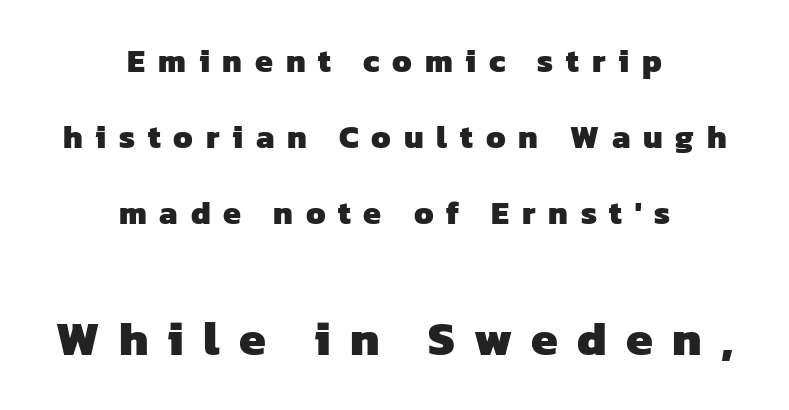
The image shows 48 px heavy sans-serif type; set centered, loose line spacing (2.37x), unusually wide letter spacing (+0.4 em), not underlined; the second (bottom) block is 1.5x larger; low stroke contrast and a medium x-height.
